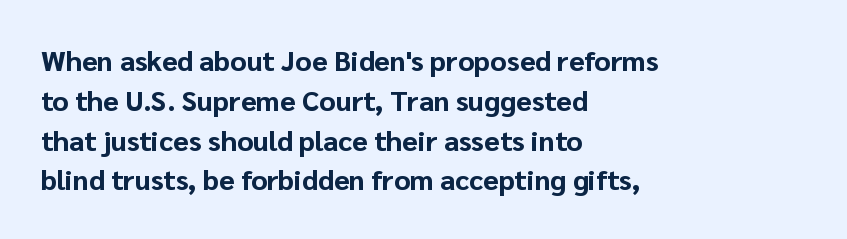
Q: Is the text bold? A: Yes.
Q: Is the text italic (slanted)? A: No, it is upright.
Q: Is the typeface a serif or a sans-serif typeface? A: Sans-serif.
Q: Is the text underlined? A: No.
Q: How is the paragraph aligned? A: Left-aligned.
Q: Is the spacing between letters normal or unusually wide? A: Normal.
Q: Is the spacing between lines tight, normal or loose? A: Normal.
Q: Width (condensed, normal, or wide)? A: Normal.
Q: Stroke contrast? A: Low.
Q: x-height? A: Medium.
Q: Monospaced? A: No.
